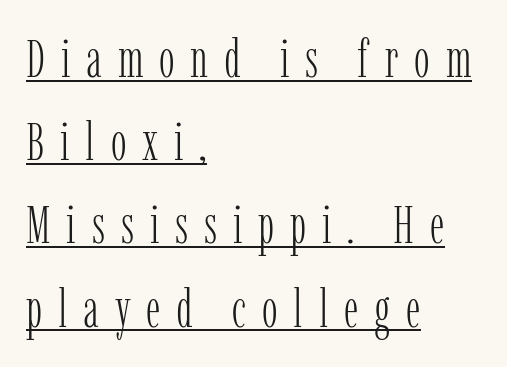
The image shows 53 px light, condensed serif type, upright; set left-aligned, normal line spacing (1.57x), unusually wide letter spacing (+0.3 em), underlined; low stroke contrast and a medium x-height.
